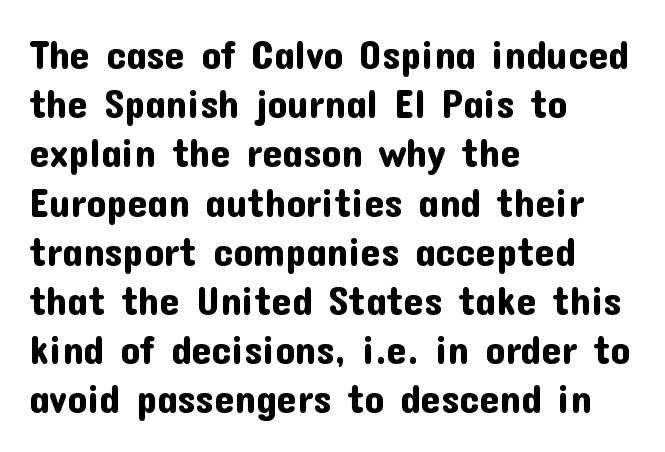
Q: Is the text italic (slanted)? A: No, it is upright.
Q: Is the typeface a serif or a sans-serif typeface? A: Sans-serif.
Q: Is the text underlined? A: No.
Q: How is the paragraph aligned? A: Left-aligned.
Q: Is the spacing between letters normal or unusually wide? A: Normal.
Q: Width (condensed, normal, or wide)? A: Normal.
Q: Stroke contrast? A: Low.
Q: x-height? A: Medium.
Q: Monospaced? A: No.
